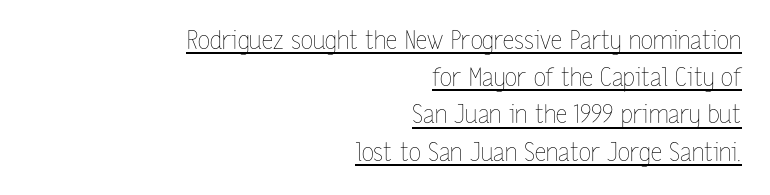
{"italic": "no", "bold": "no", "underline": "yes", "align": "right", "line_spacing": "normal", "line_spacing_ratio": 1.49, "letter_spacing": "normal", "letter_spacing_em": 0.0, "glyph_px": 25}
